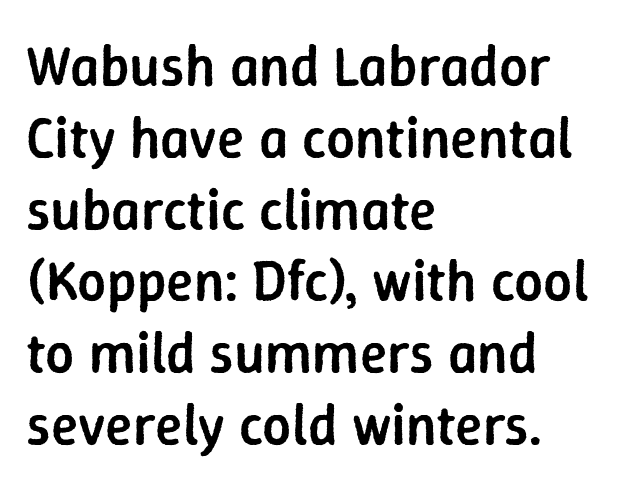
The image shows 57 px semibold sans-serif type, upright; set left-aligned, normal line spacing (1.26x), normal letter spacing, not underlined; low stroke contrast and a medium x-height.
